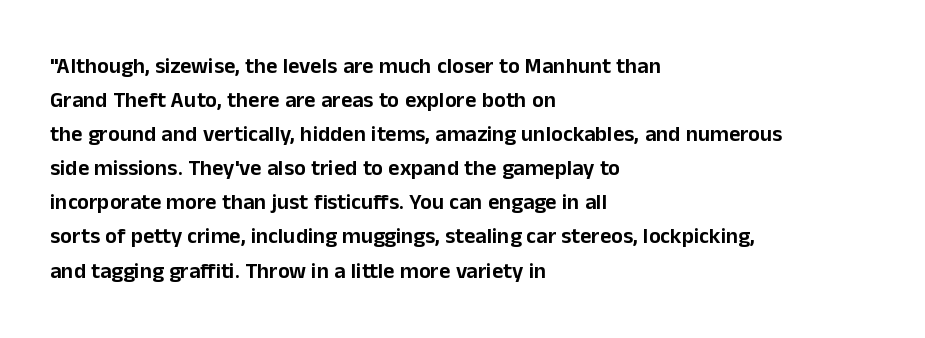
The image shows 22 px text type, upright; set left-aligned, normal line spacing (1.55x), normal letter spacing, not underlined.
